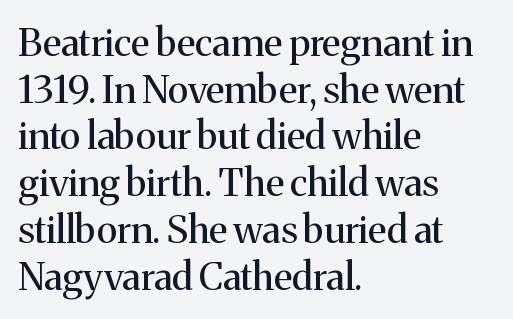
{"serif": "yes", "italic": "no", "bold": "no", "weight": "regular", "width": "normal", "stroke_contrast": "medium", "x_height": "medium", "monospaced": "no", "underline": "no", "align": "left", "line_spacing_ratio": 1.23, "letter_spacing": "normal", "letter_spacing_em": 0.0, "glyph_px": 38}
